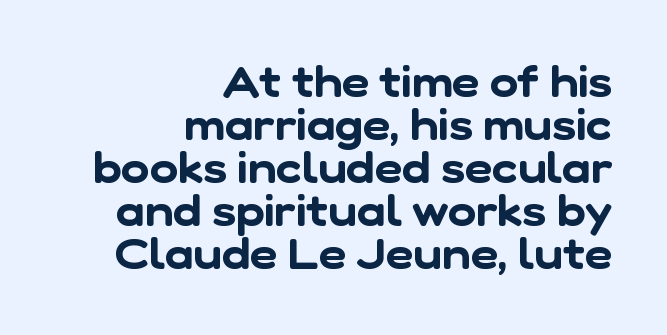
{"serif": "no", "width": "normal", "stroke_contrast": "low", "x_height": "medium", "monospaced": "no", "underline": "no", "align": "right", "line_spacing": "tight", "line_spacing_ratio": 1.0, "letter_spacing": "normal", "letter_spacing_em": 0.0, "glyph_px": 43}
